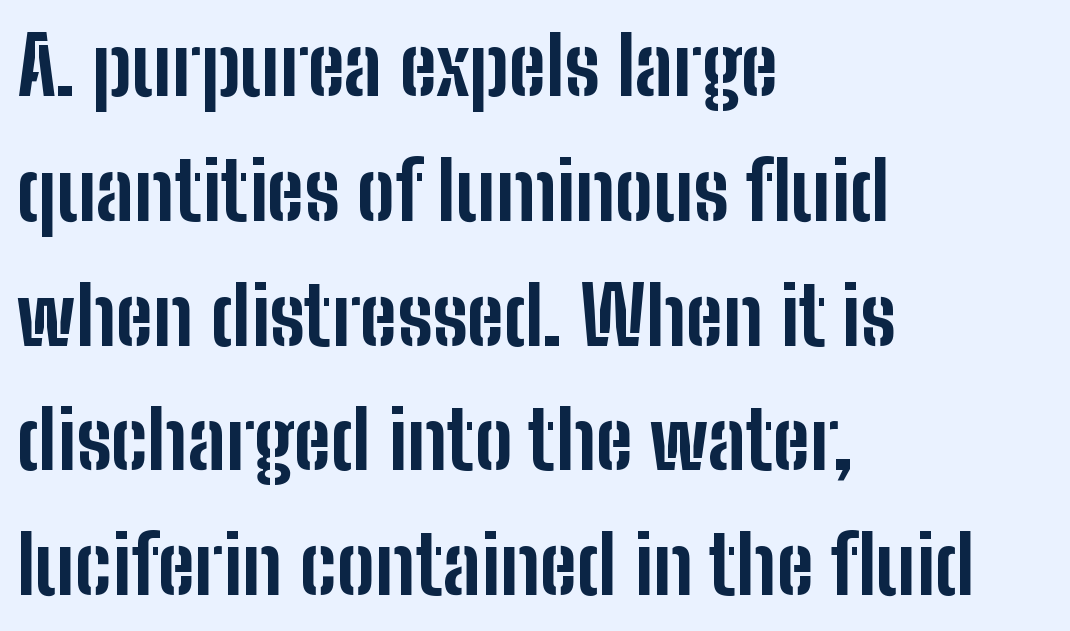
Q: Is the text bold? A: Yes.
Q: Is the text italic (slanted)? A: No, it is upright.
Q: Is the typeface a serif or a sans-serif typeface? A: Sans-serif.
Q: Is the text underlined? A: No.
Q: How is the paragraph aligned? A: Left-aligned.
Q: Is the spacing between letters normal or unusually wide? A: Normal.
Q: Is the spacing between lines tight, normal or loose? A: Normal.
Q: Width (condensed, normal, or wide)? A: Condensed.
Q: Stroke contrast? A: Low.
Q: x-height? A: Medium.
Q: Monospaced? A: No.
